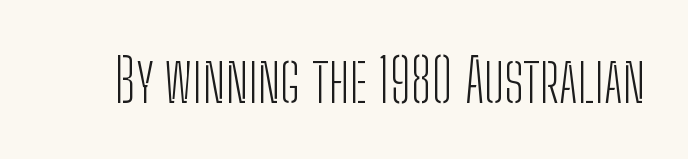
The image shows 60 px light, condensed sans-serif type, upright; set normal letter spacing, not underlined; low stroke contrast and a medium x-height.
